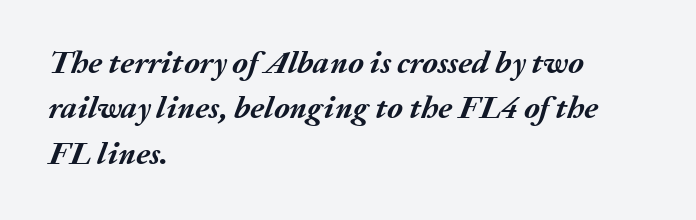
A dark, heavy texture on the line: the type is bold. Default kerning and tracking; the words read as compact shapes. Regarding leading, the lines here are spaced in the standard way. These lines stack with their left ends in a neat column. Varying glyph widths throughout — classic text-font behaviour. A clean baseline with only descenders dipping below it.
